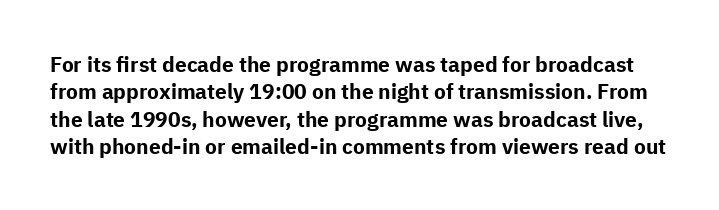
{"italic": "no", "bold": "yes", "underline": "no", "line_spacing": "normal", "line_spacing_ratio": 1.3, "letter_spacing": "normal", "letter_spacing_em": 0.0, "glyph_px": 21}
